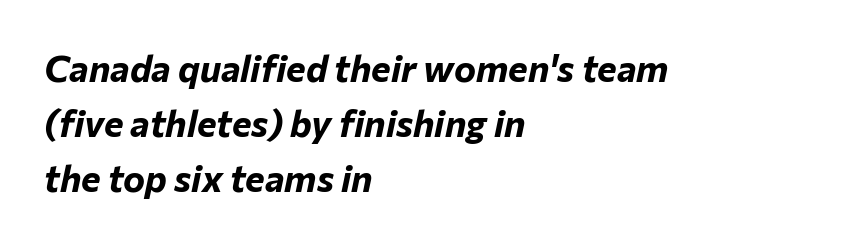
The image shows 37 px bold type, italic (leaning right); set left-aligned, normal line spacing (1.48x), normal letter spacing, not underlined; low stroke contrast and a medium x-height.
